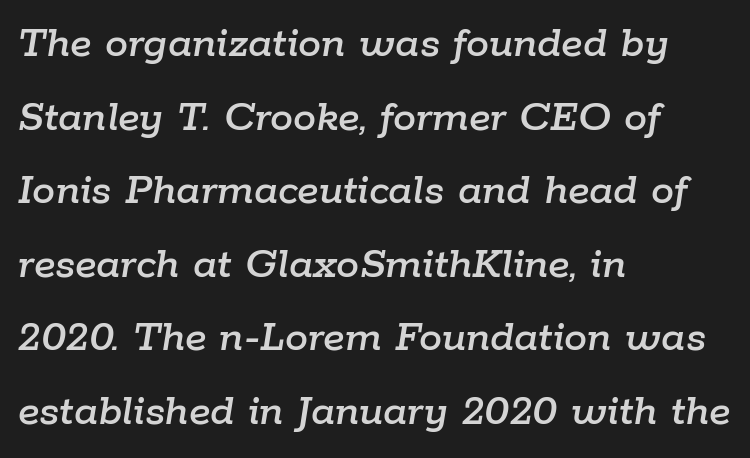
{"italic": "yes", "lean": "right", "slant_degrees": 9, "width": "normal", "stroke_contrast": "low", "x_height": "medium", "monospaced": "no", "underline": "no", "align": "left", "line_spacing": "normal", "line_spacing_ratio": 1.6, "letter_spacing": "normal", "letter_spacing_em": 0.0, "glyph_px": 46}
